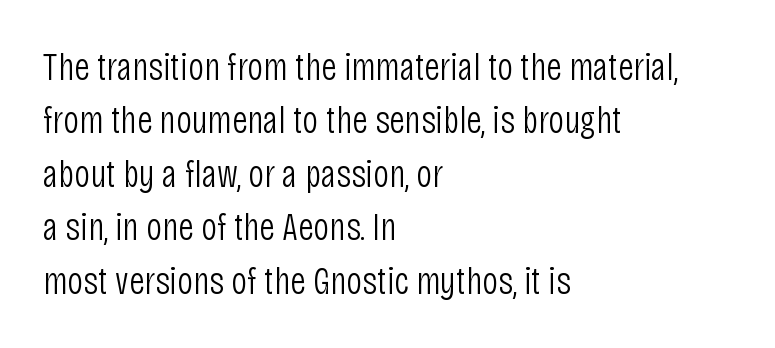
{"serif": "no", "italic": "no", "bold": "no", "weight": "light", "width": "condensed", "stroke_contrast": "low", "x_height": "large", "monospaced": "no", "underline": "no", "align": "left", "line_spacing": "normal", "line_spacing_ratio": 1.37, "letter_spacing": "normal", "letter_spacing_em": 0.0, "glyph_px": 39}
